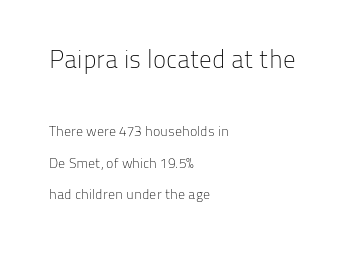
Q: Is the text bold? A: No.
Q: Is the text italic (slanted)? A: No, it is upright.
Q: Is the text underlined? A: No.
Q: How is the paragraph aligned? A: Left-aligned.
Q: Is the spacing between letters normal or unusually wide? A: Normal.
Q: Is the spacing between lines tight, normal or loose? A: Loose.
Q: Which block of text is set in a larger size, the first (top) or the second (bottom)? A: The first (top) one.
